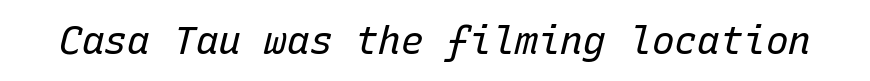
Q: Is the text bold? A: No.
Q: Is the text italic (slanted)? A: Yes, it leans right by about 15 degrees.
Q: Is the text underlined? A: No.
Q: Is the spacing between letters normal or unusually wide? A: Normal.
Q: Width (condensed, normal, or wide)? A: Normal.
Q: Stroke contrast? A: Low.
Q: x-height? A: Medium.
Q: Monospaced? A: Yes.
